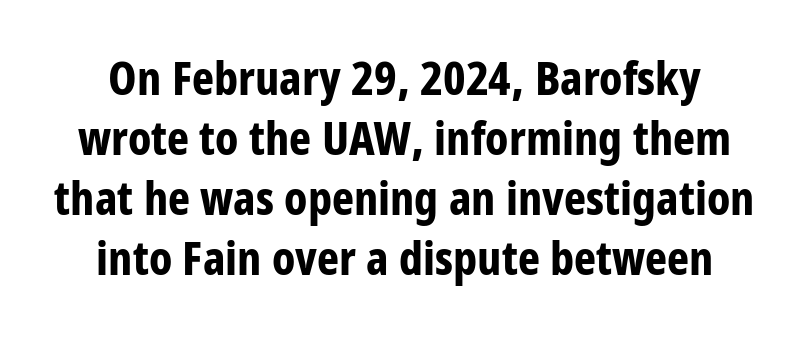
Q: Is the text bold? A: Yes.
Q: Is the text italic (slanted)? A: No, it is upright.
Q: Is the typeface a serif or a sans-serif typeface? A: Sans-serif.
Q: Is the text underlined? A: No.
Q: Is the spacing between letters normal or unusually wide? A: Normal.
Q: Is the spacing between lines tight, normal or loose? A: Normal.
Q: Width (condensed, normal, or wide)? A: Condensed.
Q: Stroke contrast? A: Low.
Q: x-height? A: Medium.
Q: Monospaced? A: No.
